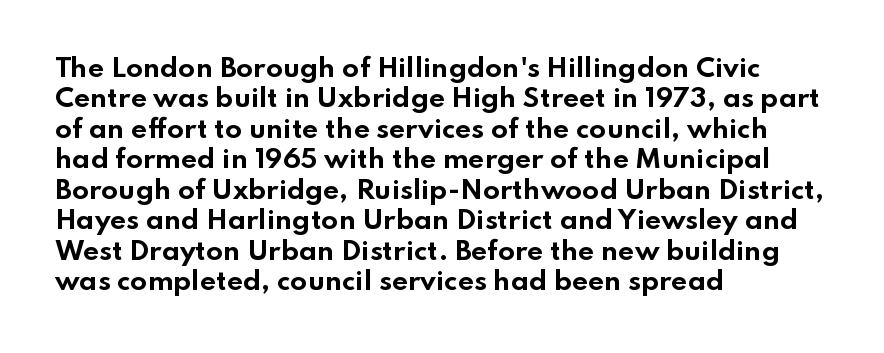
Q: Is the text bold? A: Yes.
Q: Is the text italic (slanted)? A: No, it is upright.
Q: Is the text underlined? A: No.
Q: How is the paragraph aligned? A: Left-aligned.
Q: Is the spacing between letters normal or unusually wide? A: Normal.
